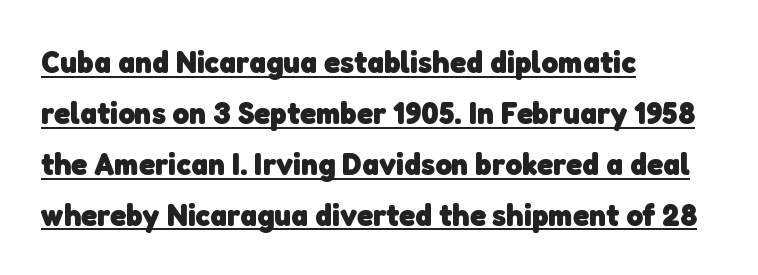
Q: Is the text bold? A: Yes.
Q: Is the typeface a serif or a sans-serif typeface? A: Sans-serif.
Q: Is the text underlined? A: Yes.
Q: How is the paragraph aligned? A: Left-aligned.
Q: Is the spacing between letters normal or unusually wide? A: Normal.
Q: Is the spacing between lines tight, normal or loose? A: Normal.
Q: Width (condensed, normal, or wide)? A: Normal.
Q: Stroke contrast? A: Low.
Q: x-height? A: Medium.
Q: Monospaced? A: No.
